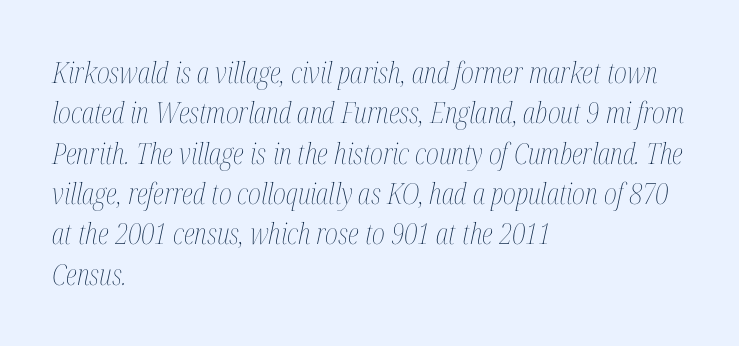
Nothing unusual about the tracking: characters are spaced as the font intends. Looking at the ascenders, they clearly lean. Only glyphs here, with clear space below each row. Note the varied advance widths — an 'i' is clearly narrower than an 'm'. The setting favours the left margin, as ordinary paragraphs usually do.
